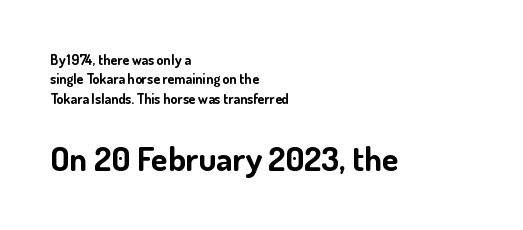
{"serif": "no", "italic": "no", "bold": "yes", "weight": "bold", "width": "normal", "stroke_contrast": "low", "x_height": "small", "monospaced": "no", "underline": "no", "align": "left", "line_spacing": "normal", "line_spacing_ratio": 1.39, "letter_spacing": "normal", "letter_spacing_em": 0.0, "larger_block": "second", "size_ratio": 2.43, "glyph_px": 34}
